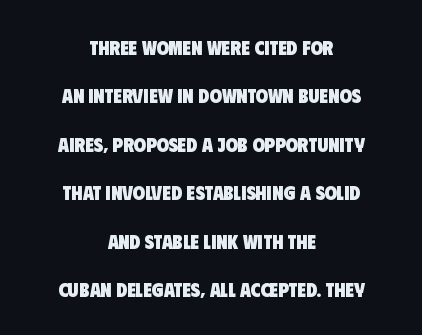
Q: Is the text bold? A: Yes.
Q: Is the text underlined? A: No.
Q: How is the paragraph aligned? A: Centered.
Q: Is the spacing between letters normal or unusually wide? A: Normal.
Q: Is the spacing between lines tight, normal or loose? A: Loose.
